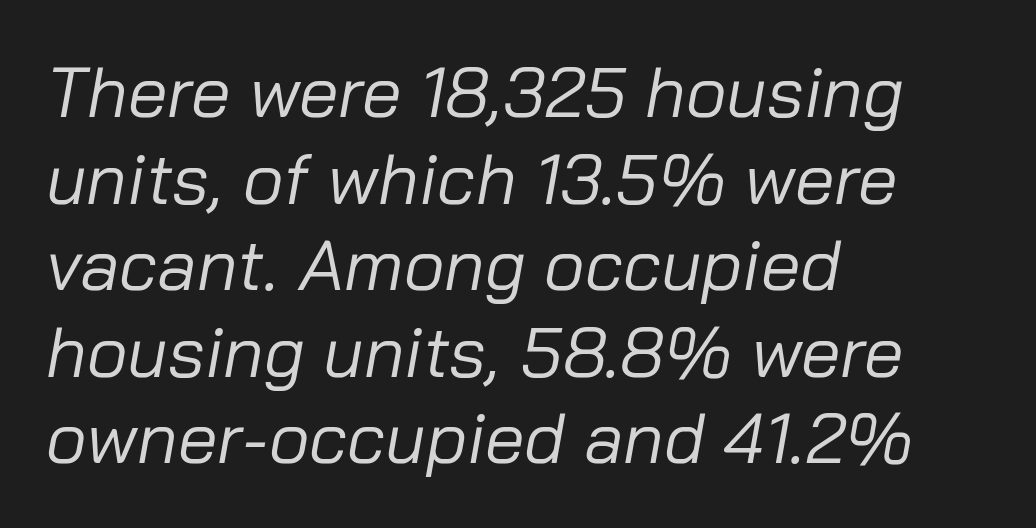
The text carries the slant typical of an italic or oblique font. Compared with a typical body face, this is equally light or lighter still. Observe the ordinary spacing: letters are neighbours, not strangers. Descenders are the only things crossing below the line. Notice how the passage keeps a crisp vertical edge on the left only. These lines are rendered in a variable-pitch font.
